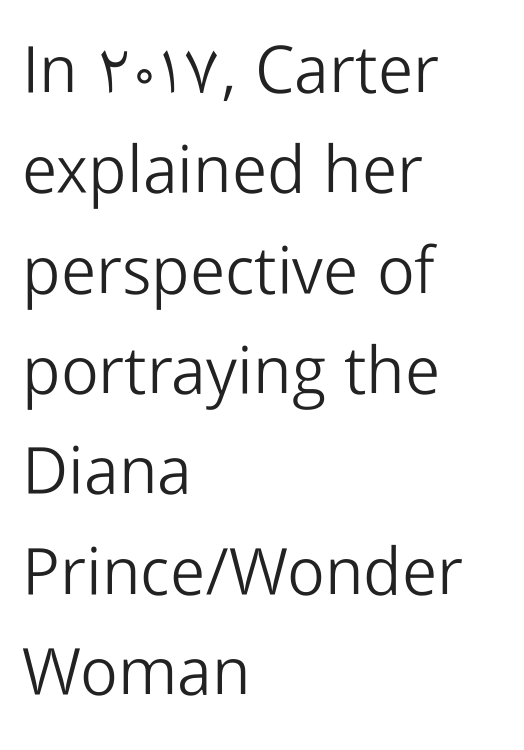
Caption: multi-line text, flush left, ragged right. Stems here are at most as thick as an everyday book face. Each letter's strokes conclude bluntly, with no projecting serifs. Summary of vertical rhythm: regular, with standard interline spacing.
